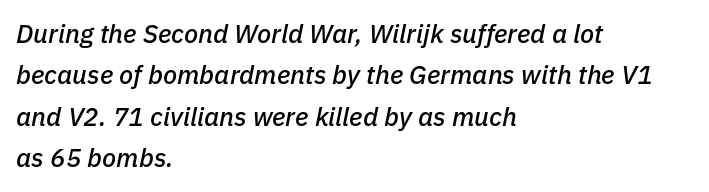
The image shows 26 px text type, italic (leaning right); set left-aligned, normal line spacing (1.59x), normal letter spacing, not underlined.
